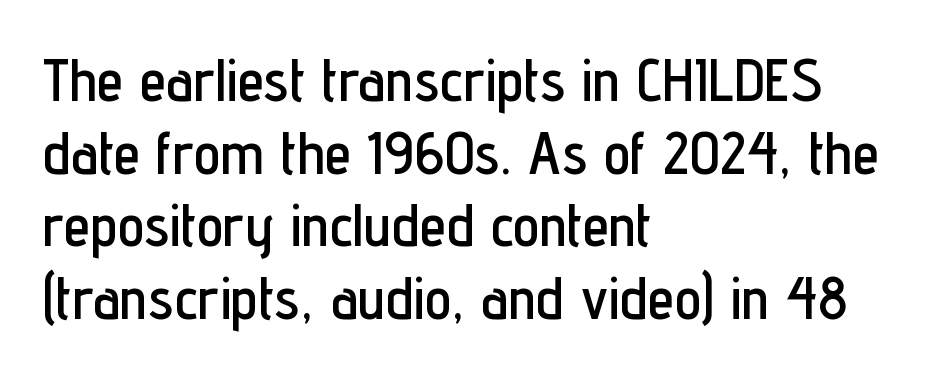
A typesetter would call this proportional, since set widths differ per character. Notice how the stems are strictly vertical — no italics here. Descender tails drop into unmarked territory. The rag falls on the right side of this text block. Spacing between characters is what you'd get straight out of the box.
